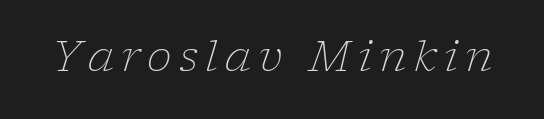
Just letters on the line, the space beneath them empty. Each stroke keeps to a modest, everyday thickness or less. Italic? Definitely — the glyphs are oblique. The letters carry serifs — small finishing strokes at the ends of their stems.
